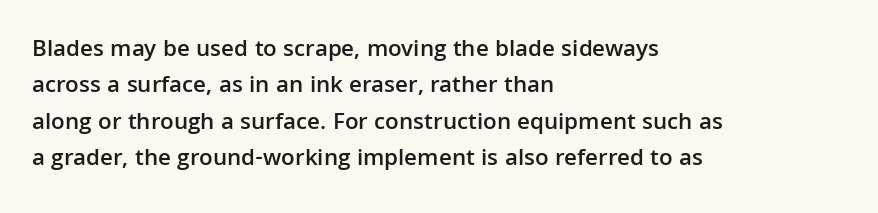
Q: Is the text bold? A: Semi-bold.
Q: Is the text italic (slanted)? A: No, it is upright.
Q: Is the text underlined? A: No.
Q: How is the paragraph aligned? A: Left-aligned.
Q: Is the spacing between letters normal or unusually wide? A: Normal.
Q: Is the spacing between lines tight, normal or loose? A: Normal.
